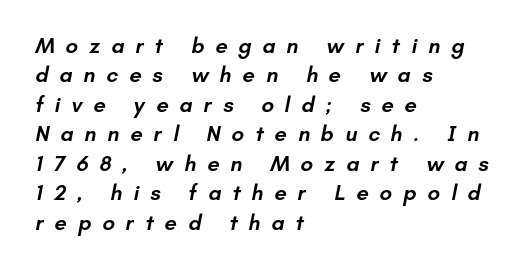
Q: Is the text bold? A: Semi-bold.
Q: Is the text underlined? A: No.
Q: How is the paragraph aligned? A: Left-aligned.
Q: Is the spacing between letters normal or unusually wide? A: Unusually wide.
Q: Is the spacing between lines tight, normal or loose? A: Normal.
